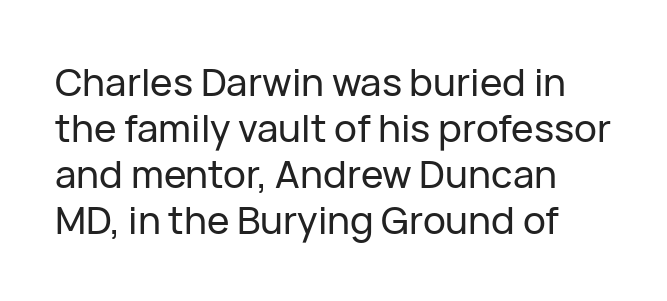
The image shows 38 px sans-serif type, upright; set line spacing 1.21x, normal letter spacing, not underlined; low stroke contrast and a medium x-height.
